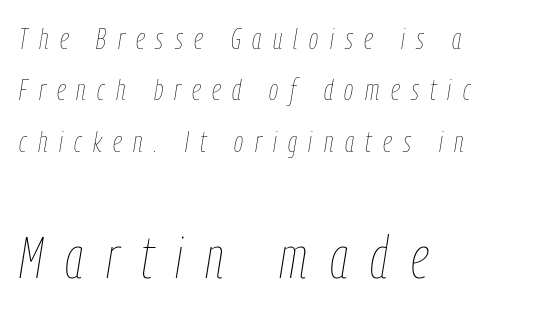
Q: Is the text bold? A: No.
Q: Is the text italic (slanted)? A: Yes, it leans right by about 9 degrees.
Q: Is the text underlined? A: No.
Q: How is the paragraph aligned? A: Left-aligned.
Q: Is the spacing between letters normal or unusually wide? A: Unusually wide.
Q: Which block of text is set in a larger size, the first (top) or the second (bottom)? A: The second (bottom) one.
Q: Width (condensed, normal, or wide)? A: Condensed.
Q: Stroke contrast? A: Low.
Q: x-height? A: Medium.
Q: Monospaced? A: No.
